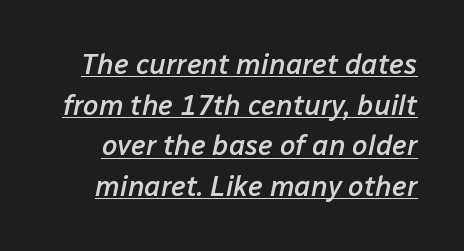
Q: Is the text bold? A: Semi-bold.
Q: Is the text italic (slanted)? A: Yes, it leans right by about 12 degrees.
Q: Is the text underlined? A: Yes.
Q: Is the spacing between letters normal or unusually wide? A: Normal.
Q: Is the spacing between lines tight, normal or loose? A: Normal.
Q: Width (condensed, normal, or wide)? A: Normal.
Q: Stroke contrast? A: Low.
Q: x-height? A: Medium.
Q: Monospaced? A: No.
